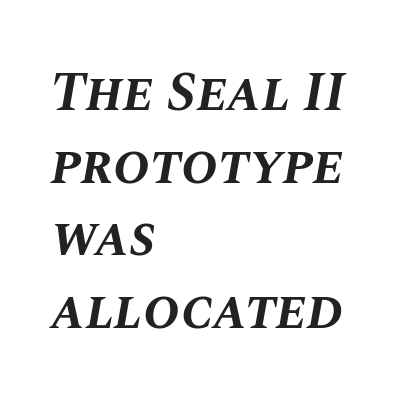
Weight check: bold — yes, fully. Quick note: interline space is typical. The horizontal fit of the characters is conventional and even. Underline: absent. This sample uses an oblique cut, with every glyph tilted off the vertical. The lines in this sample share a left origin and differ only in where they stop.
